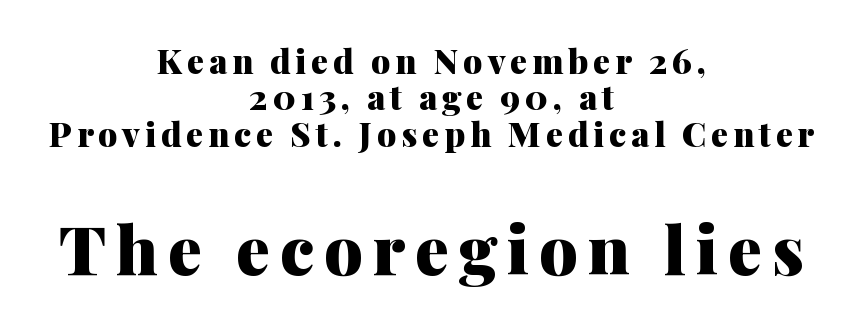
{"serif": "yes", "italic": "no", "bold": "yes", "weight": "heavy", "width": "normal", "stroke_contrast": "medium", "x_height": "medium", "monospaced": "no", "underline": "no", "align": "center", "line_spacing": "tight", "line_spacing_ratio": 1.07, "larger_block": "second", "size_ratio": 2.0, "glyph_px": 68}
